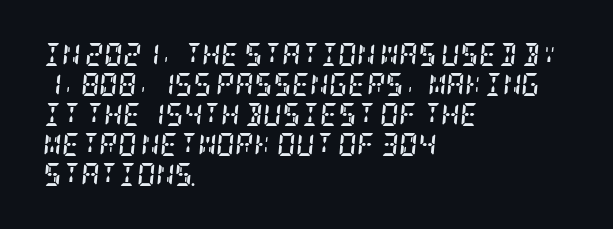
{"italic": "yes", "lean": "right", "slant_degrees": 5, "bold": "yes", "underline": "no", "align": "left", "line_spacing": "normal", "line_spacing_ratio": 1.3, "letter_spacing": "normal", "letter_spacing_em": 0.0, "glyph_px": 23}
